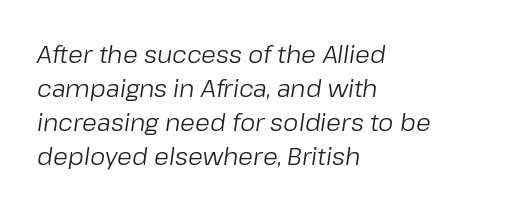
Q: Is the text bold? A: No.
Q: Is the text italic (slanted)? A: Yes, it leans right by about 8 degrees.
Q: Is the text underlined? A: No.
Q: How is the paragraph aligned? A: Left-aligned.
Q: Is the spacing between letters normal or unusually wide? A: Normal.
Q: Is the spacing between lines tight, normal or loose? A: Normal.
